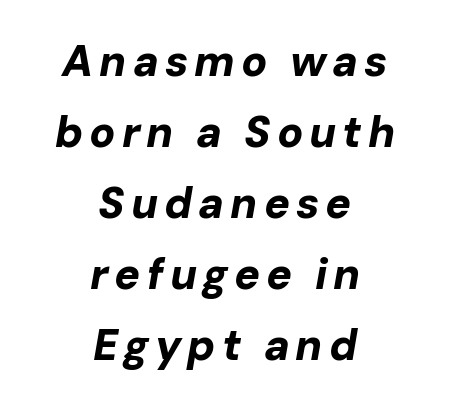
Yep, that's italic — everything's leaning. A typesetter would call this proportional, since set widths differ per character. The strokes are fattened all the way to bold. Just letters on the line, the space beneath them empty. These lines sit exactly where default settings would place them.
